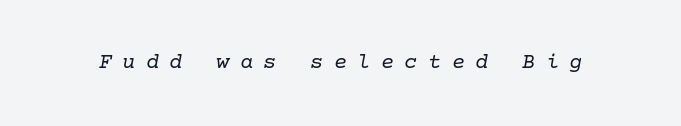
Q: Is the text bold? A: No.
Q: Is the text italic (slanted)? A: Yes, it leans right by about 10 degrees.
Q: Is the text underlined? A: No.
Q: Is the spacing between letters normal or unusually wide? A: Unusually wide.
